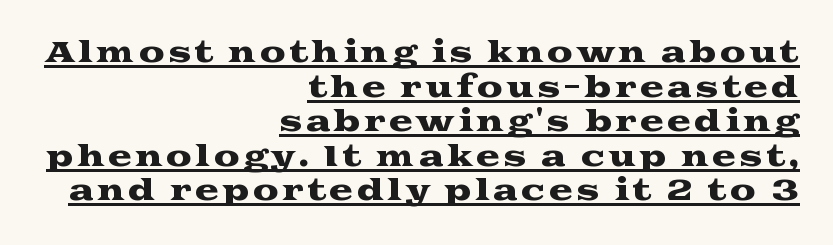
The image shows 29 px wide serif type, upright; set right-aligned, line spacing 1.19x, underlined; medium stroke contrast and a medium x-height.
